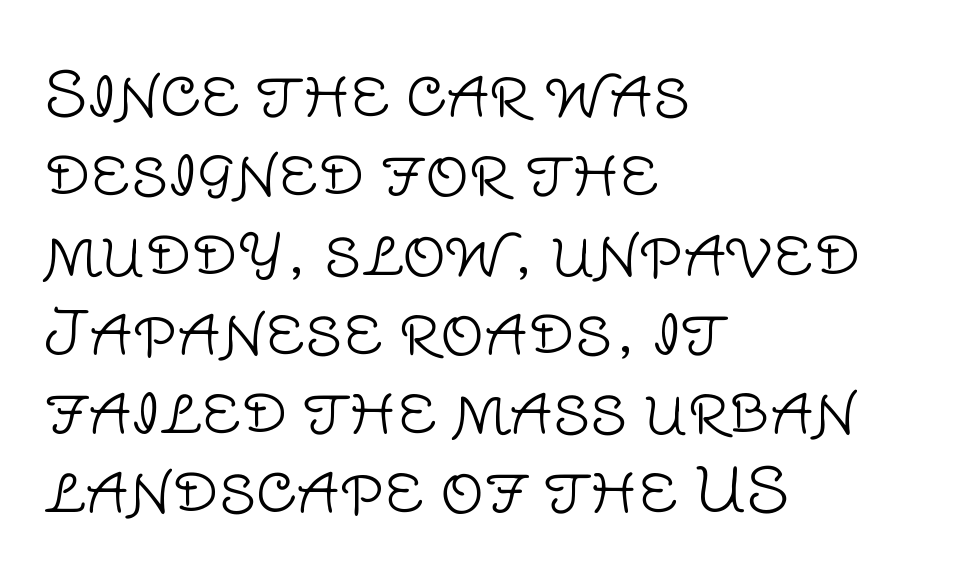
Short note: letters normally spaced. The leading is moderate, giving the passage an even texture. A typesetter would label this face a sans. Alignment: flush left.
